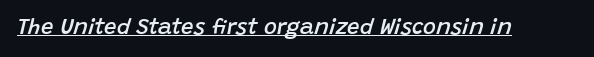
Letter spacing: default. In designer terms, the underline attribute is active on this setting. Slant detected: the letters are inclined. The font is running at a semibold setting, under full bold.
